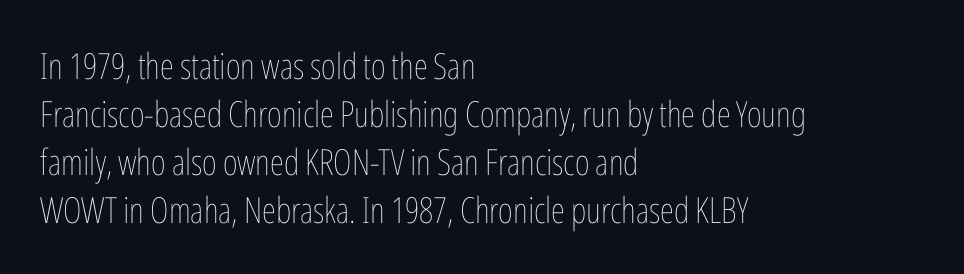
Q: Is the text bold? A: No.
Q: Is the text italic (slanted)? A: No, it is upright.
Q: Is the text underlined? A: No.
Q: How is the paragraph aligned? A: Left-aligned.
Q: Is the spacing between letters normal or unusually wide? A: Normal.
Q: Is the spacing between lines tight, normal or loose? A: Normal.
Q: Width (condensed, normal, or wide)? A: Condensed.
Q: Stroke contrast? A: Low.
Q: x-height? A: Medium.
Q: Monospaced? A: No.
